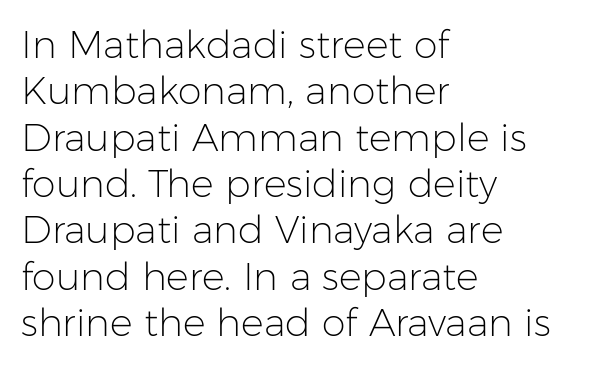
Q: Is the text bold? A: No.
Q: Is the text italic (slanted)? A: No, it is upright.
Q: Is the typeface a serif or a sans-serif typeface? A: Sans-serif.
Q: Is the text underlined? A: No.
Q: How is the paragraph aligned? A: Left-aligned.
Q: Is the spacing between letters normal or unusually wide? A: Normal.
Q: Width (condensed, normal, or wide)? A: Normal.
Q: Stroke contrast? A: Low.
Q: x-height? A: Medium.
Q: Monospaced? A: No.
